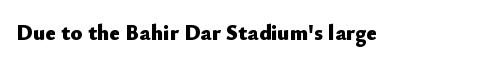
{"italic": "no", "bold": "yes", "underline": "no", "letter_spacing": "normal", "letter_spacing_em": 0.0, "glyph_px": 22}
